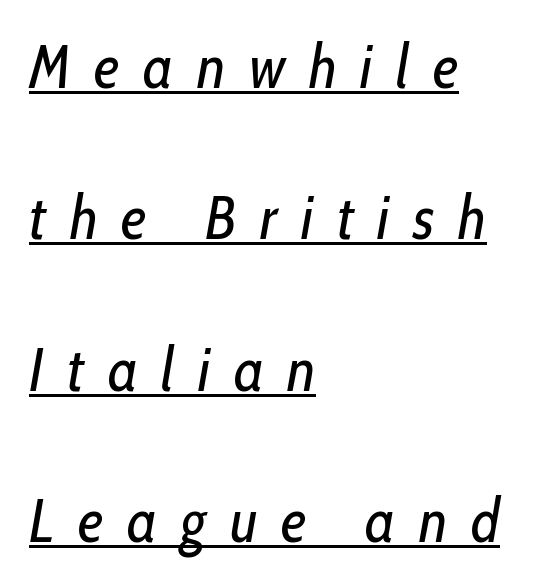
The image shows 61 px regular-weight, condensed type, italic (leaning right); set left-aligned, loose line spacing (2.48x), unusually wide letter spacing (+0.39 em), underlined; low stroke contrast and a medium x-height.
